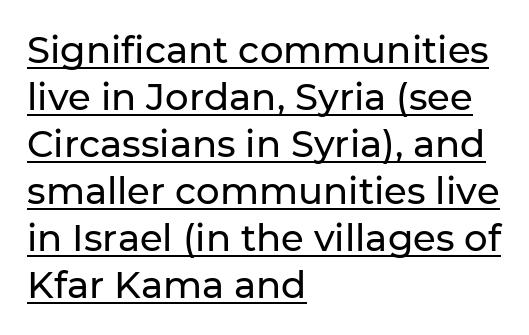
Q: Is the text italic (slanted)? A: No, it is upright.
Q: Is the typeface a serif or a sans-serif typeface? A: Sans-serif.
Q: Is the text underlined? A: Yes.
Q: How is the paragraph aligned? A: Left-aligned.
Q: Is the spacing between letters normal or unusually wide? A: Normal.
Q: Is the spacing between lines tight, normal or loose? A: Normal.
Q: Width (condensed, normal, or wide)? A: Normal.
Q: Stroke contrast? A: Low.
Q: x-height? A: Medium.
Q: Monospaced? A: No.
